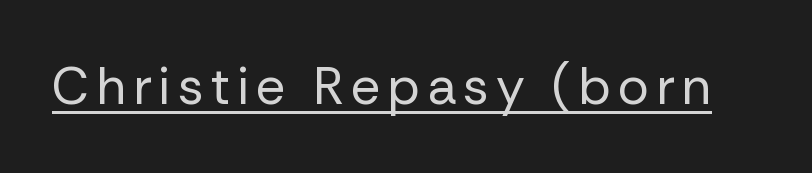
The image shows 52 px regular-weight sans-serif type, upright; set underlined; low stroke contrast and a medium x-height.
